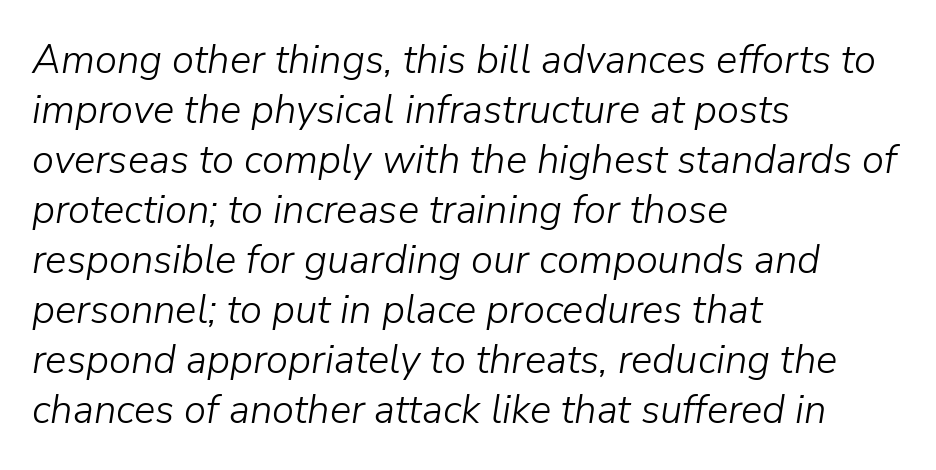
The image shows 40 px light type, italic (leaning right); set left-aligned, normal line spacing (1.25x), normal letter spacing, not underlined; low stroke contrast and a medium x-height.
